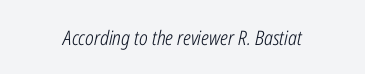
Typeset on center — no edge is straight. The strokes are not fattened; the text isn't bold. Letter spacing: default. This rendering features lettering with no underline. There's an unmistakable incline to the writing here.
